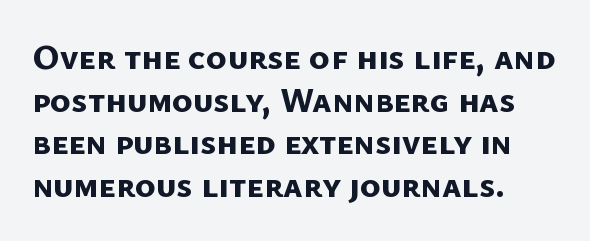
Q: Is the text bold? A: Yes.
Q: Is the typeface a serif or a sans-serif typeface? A: Sans-serif.
Q: Is the text underlined? A: No.
Q: How is the paragraph aligned? A: Left-aligned.
Q: Is the spacing between letters normal or unusually wide? A: Normal.
Q: Width (condensed, normal, or wide)? A: Normal.
Q: Stroke contrast? A: Low.
Q: x-height? A: Medium.
Q: Monospaced? A: No.
